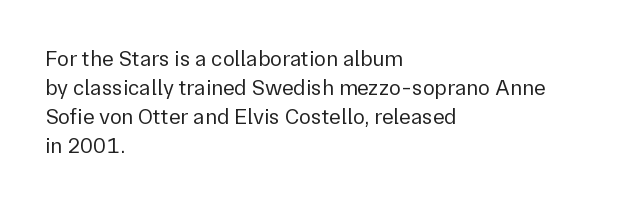
Q: Is the text bold? A: No.
Q: Is the text italic (slanted)? A: No, it is upright.
Q: Is the text underlined? A: No.
Q: How is the paragraph aligned? A: Left-aligned.
Q: Is the spacing between letters normal or unusually wide? A: Normal.
Q: Is the spacing between lines tight, normal or loose? A: Normal.
